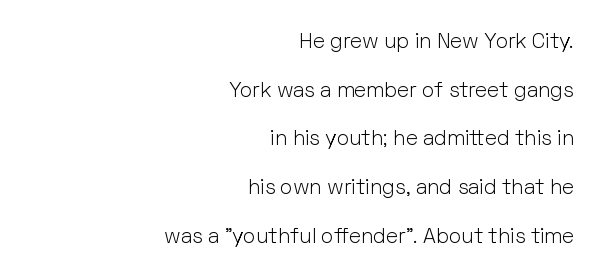
The image shows 21 px text type, upright; set right-aligned, loose line spacing (2.32x), normal letter spacing, not underlined.
